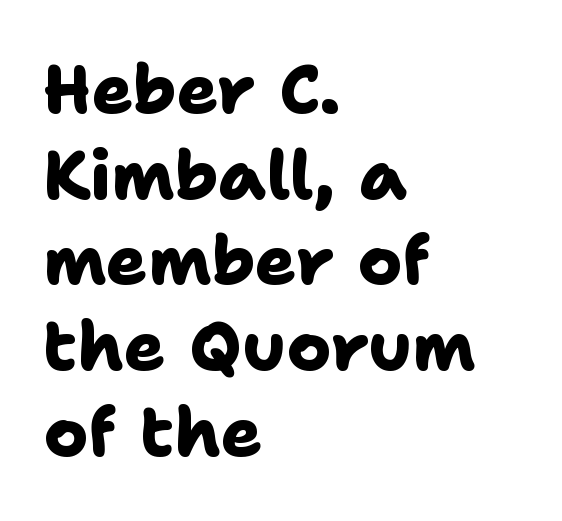
{"serif": "no", "bold": "yes", "weight": "heavy", "width": "normal", "stroke_contrast": "low", "x_height": "medium", "monospaced": "no", "underline": "no", "align": "left", "line_spacing": "normal", "line_spacing_ratio": 1.26, "letter_spacing": "normal", "letter_spacing_em": 0.0, "glyph_px": 68}
